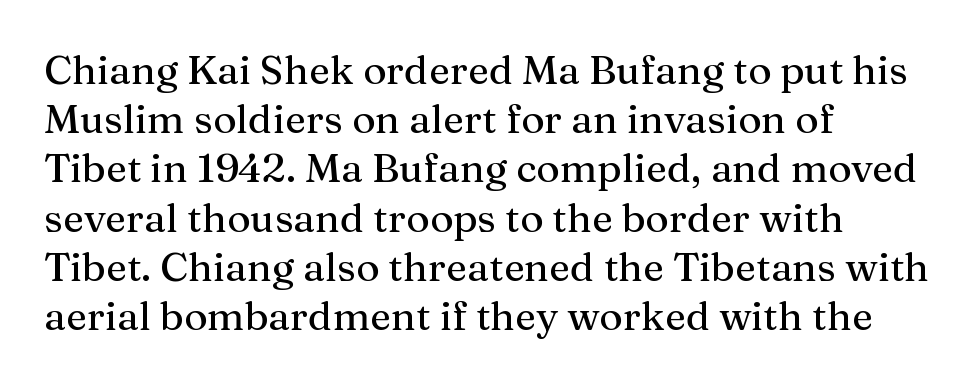
The image shows 40 px serif type, upright; set left-aligned, line spacing 1.23x, normal letter spacing, not underlined; medium stroke contrast and a medium x-height.
